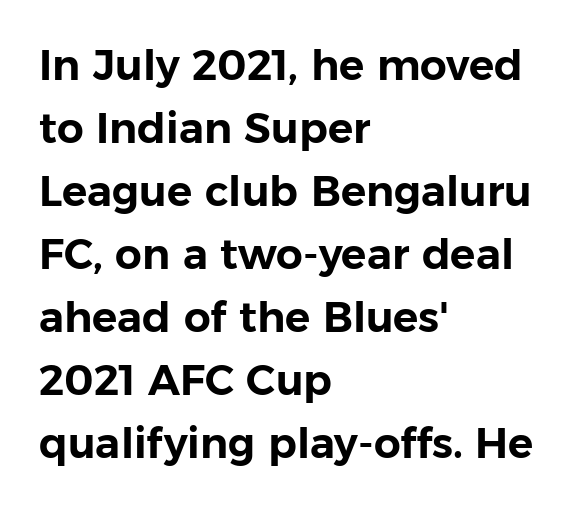
The image shows 42 px sans-serif type, upright; set left-aligned, normal line spacing (1.5x), normal letter spacing, not underlined; low stroke contrast and a medium x-height.
